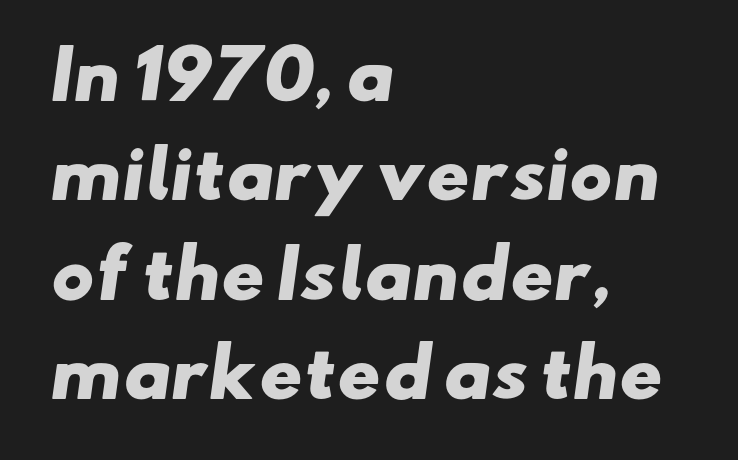
How would I describe the line gaps? Plain and ordinary. Short note: letters normally spaced. The face used here has the dense, thick strokes of a bold. To sum up the face: it is a sans, with no serifs. The strip under each line holds only bare page. Think of a printed novel: that variable character pitch is what you see here.
